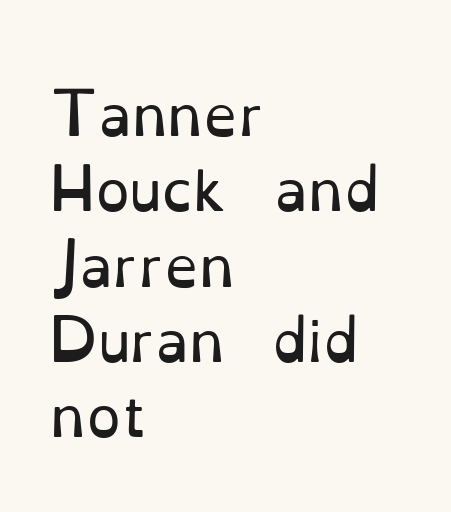
Descender tails drop into unmarked territory. The ragged edge is on the right, which tells us the setting is flush left. Weight: regular or lighter. The line texture is even and compact thanks to regular tracking. Reading down the column, the eye jumps a familiar distance to each next line.
